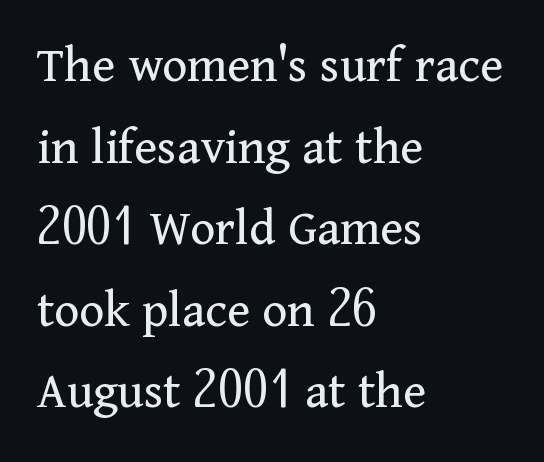
The image shows 53 px regular-weight serif type, upright; set left-aligned, normal line spacing (1.54x), normal letter spacing, not underlined; medium stroke contrast and a medium x-height.
